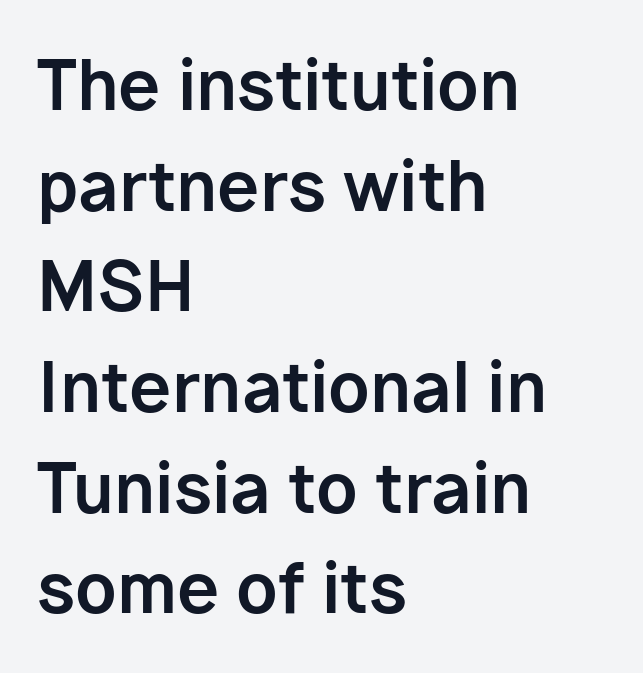
The image shows 68 px bold sans-serif type, upright; set left-aligned, normal line spacing (1.48x), normal letter spacing, not underlined; low stroke contrast and a medium x-height.
